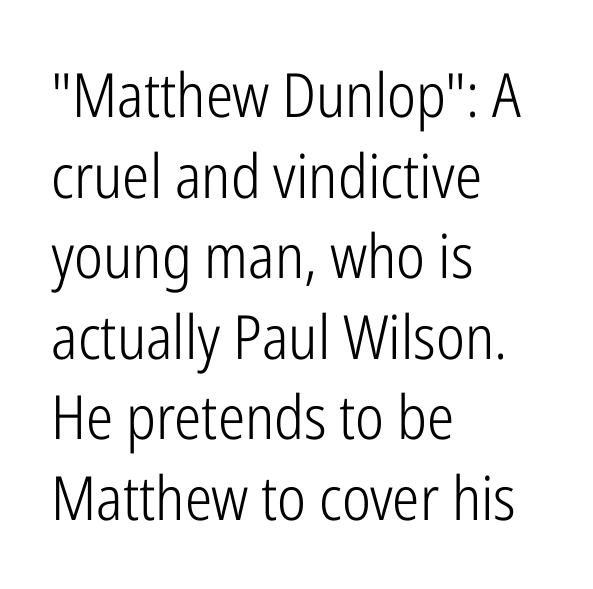
The image shows 61 px light, condensed sans-serif type, upright; set left-aligned, normal line spacing (1.32x), normal letter spacing, not underlined; low stroke contrast and a medium x-height.
